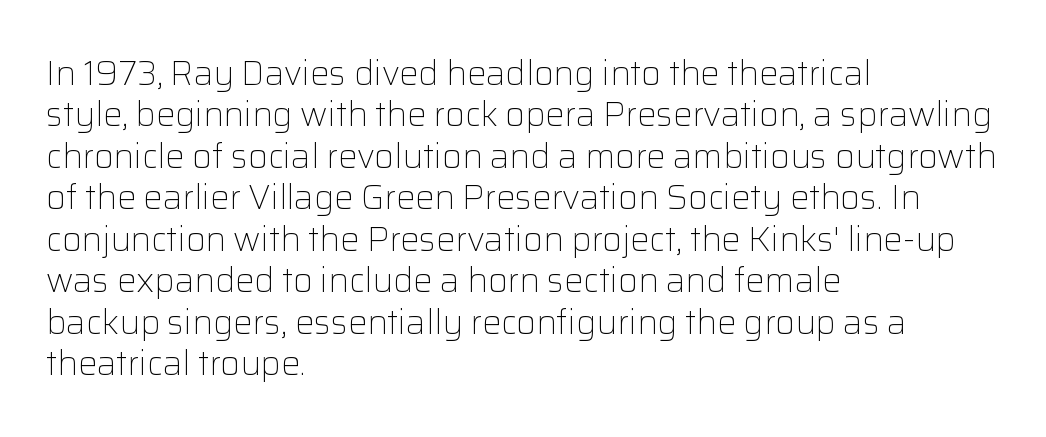
{"serif": "no", "italic": "no", "bold": "no", "weight": "light", "width": "normal", "stroke_contrast": "low", "x_height": "medium", "monospaced": "no", "underline": "no", "align": "left", "line_spacing_ratio": 1.22, "letter_spacing": "normal", "letter_spacing_em": 0.0, "glyph_px": 34}
